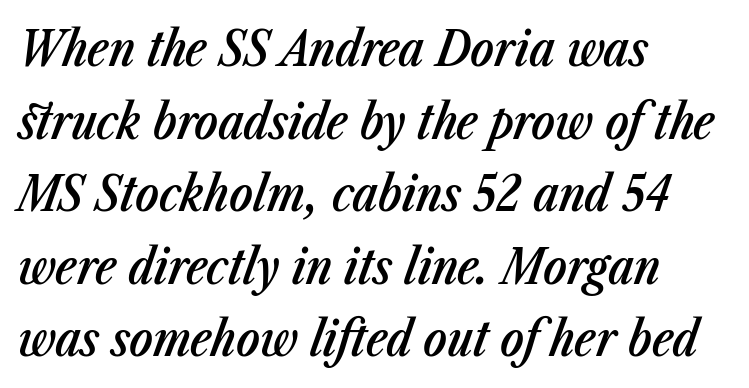
{"italic": "yes", "lean": "right", "slant_degrees": 23, "bold": "semi", "weight": "semibold", "width": "condensed", "stroke_contrast": "low", "x_height": "medium", "monospaced": "no", "underline": "no", "align": "left", "line_spacing": "normal", "line_spacing_ratio": 1.48, "letter_spacing": "normal", "letter_spacing_em": 0.0, "glyph_px": 49}
